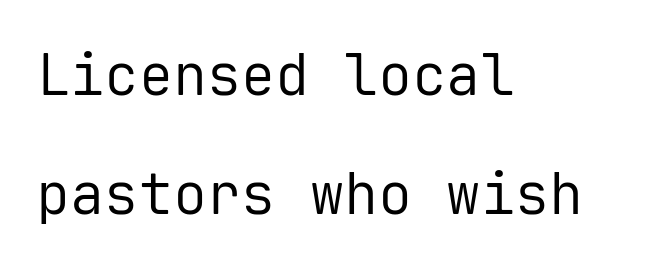
{"serif": "no", "italic": "no", "bold": "no", "weight": "regular", "width": "normal", "stroke_contrast": "low", "x_height": "medium", "monospaced": "yes", "underline": "no", "align": "left", "line_spacing": "loose", "line_spacing_ratio": 2.09, "letter_spacing": "normal", "letter_spacing_em": 0.0, "glyph_px": 57}
